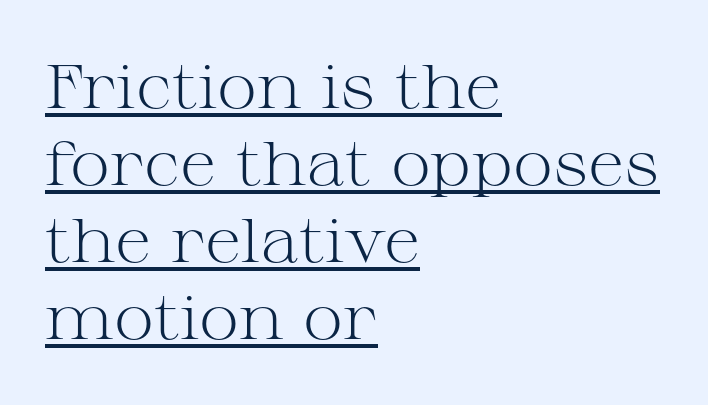
Somebody hit Ctrl+U on this one — the words are underlined. The tracking reads as untouched default to a designer's eye. Short and long lines alike share a common starting point at left. Regarding serifs, this sample has them. No heavy texture on the line: the type isn't bold.
